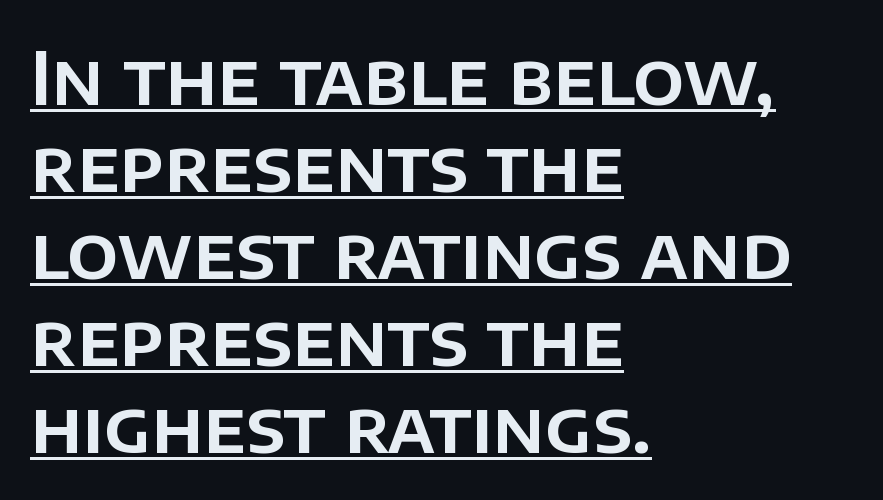
Proportional: the letters do not fall into vertical columns. Alignment: flush left. Unlike a traditional serif, this face leaves its strokes unadorned. This sample uses plain, unmodified letter spacing. Each line of the rendering has a horizontal stroke beneath the glyphs.
